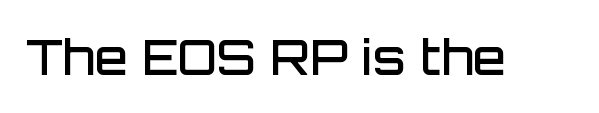
Q: Is the text bold? A: Semi-bold.
Q: Is the text italic (slanted)? A: No, it is upright.
Q: Is the typeface a serif or a sans-serif typeface? A: Sans-serif.
Q: Is the text underlined? A: No.
Q: Is the spacing between letters normal or unusually wide? A: Normal.
Q: Width (condensed, normal, or wide)? A: Normal.
Q: Stroke contrast? A: Low.
Q: x-height? A: Large.
Q: Monospaced? A: No.
